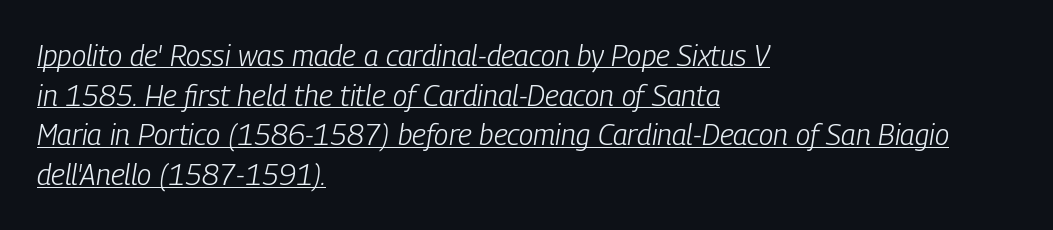
How are the letters spaced? Ordinarily, with no added tracking. The specimen includes a rule beneath the text block's lines. Honestly, the row spacing looks completely unremarkable. The strokes are not fattened; the text isn't bold.
